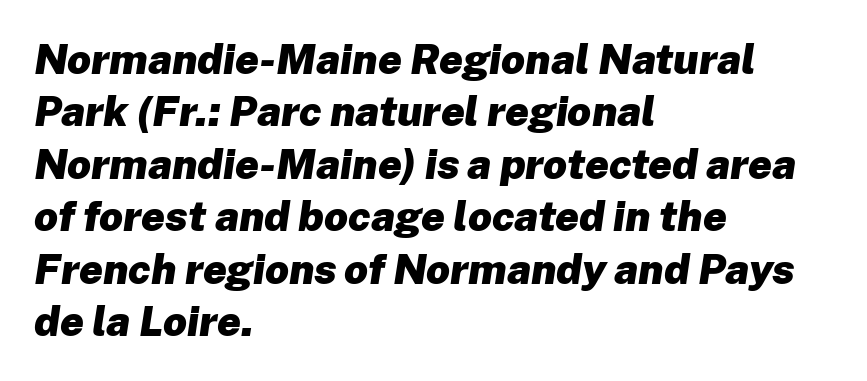
The image shows 42 px heavy type, italic (leaning right); set left-aligned, normal line spacing (1.25x), normal letter spacing, not underlined; low stroke contrast and a medium x-height.
